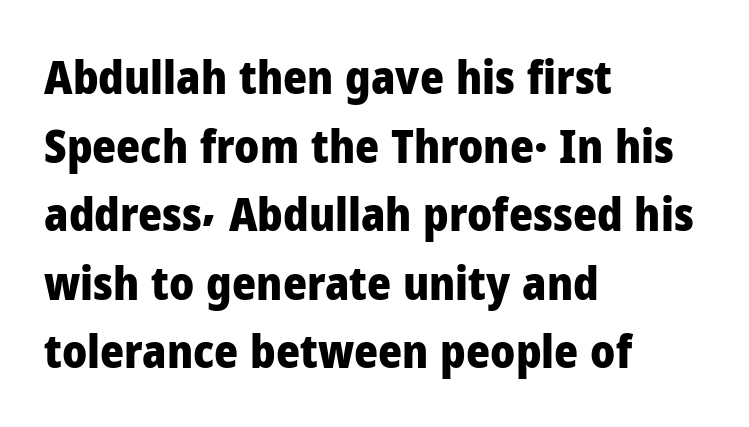
{"serif": "no", "italic": "no", "bold": "yes", "weight": "heavy", "width": "normal", "stroke_contrast": "low", "x_height": "medium", "monospaced": "no", "underline": "no", "align": "left", "line_spacing": "normal", "line_spacing_ratio": 1.49, "letter_spacing": "normal", "letter_spacing_em": 0.0, "glyph_px": 46}
